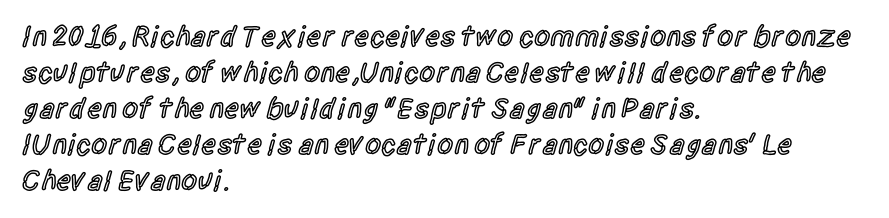
Q: Is the text bold? A: Semi-bold.
Q: Is the text italic (slanted)? A: Yes.
Q: Is the typeface a serif or a sans-serif typeface? A: Sans-serif.
Q: Is the text underlined? A: No.
Q: How is the paragraph aligned? A: Left-aligned.
Q: Is the spacing between letters normal or unusually wide? A: Normal.
Q: Width (condensed, normal, or wide)? A: Condensed.
Q: x-height? A: Large.
Q: Monospaced? A: No.
